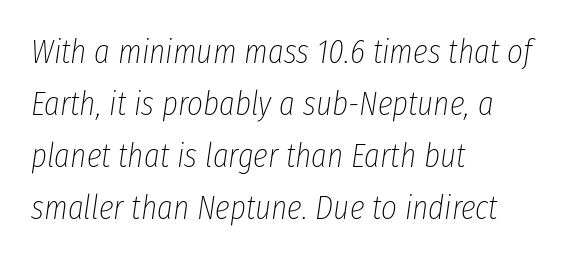
If you drew a line through each stem, it would be angled. Anything drawn beneath the words? Only blank space. Stem width sits at or under what a default text font uses. The lines are quadded left.
